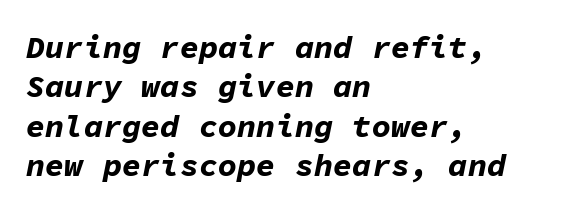
Students, note that the glyphs here touch the page at normal intervals. Line beginnings align vertically; line endings do not. If you drew a line through each stem, it would be angled. Here the designer chose a console-style face with uniform glyph widths.
